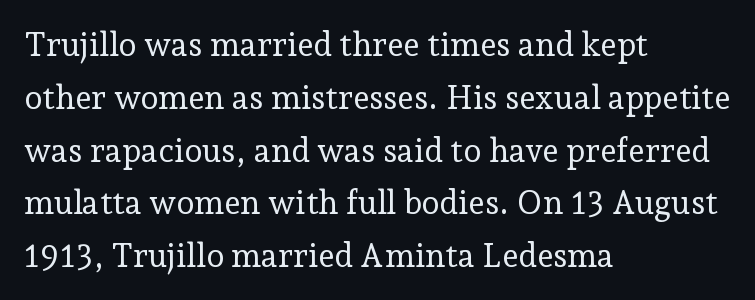
Weight: not bold — regular or lighter. These lines stack with their left ends in a neat column. Quick note: interline space is typical. The foot of each line stays bare and open. Rendered with straight, roman letterforms. The rendering keeps characters at their native spacing.
